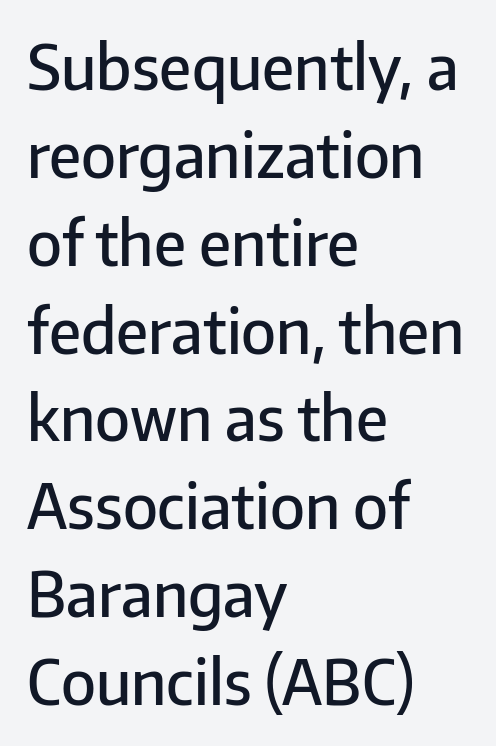
The setting favours the left margin, as ordinary paragraphs usually do. Each letter keeps its own natural width here, so spacing adapts to shape. Regarding leading, the lines here are spaced in the standard way. The font family rendered here belongs to the sans-serif group. Characters follow at the spacing the type designer built in. The letters stand upright; this is a roman face.
